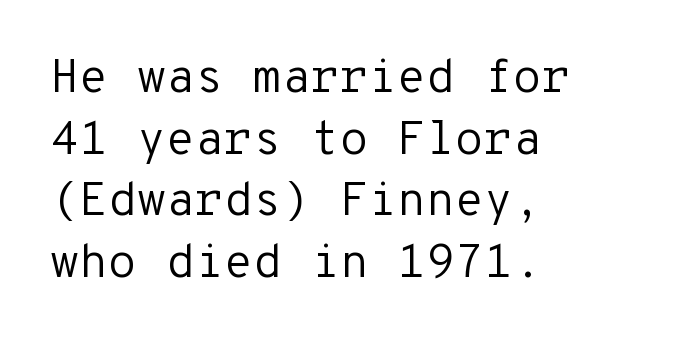
{"serif": "no", "italic": "no", "bold": "no", "weight": "regular", "width": "normal", "stroke_contrast": "low", "x_height": "medium", "monospaced": "yes", "underline": "no", "align": "left", "line_spacing": "normal", "line_spacing_ratio": 1.31, "letter_spacing": "normal", "letter_spacing_em": 0.0, "glyph_px": 47}
